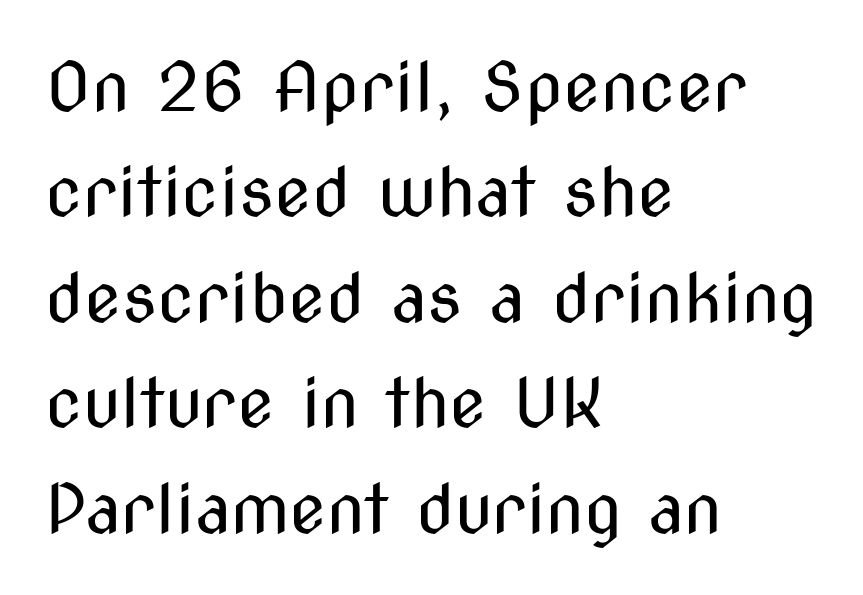
The image shows 68 px regular-weight, condensed sans-serif type, upright; set left-aligned, normal line spacing (1.55x), normal letter spacing, not underlined; medium stroke contrast and a medium x-height.
